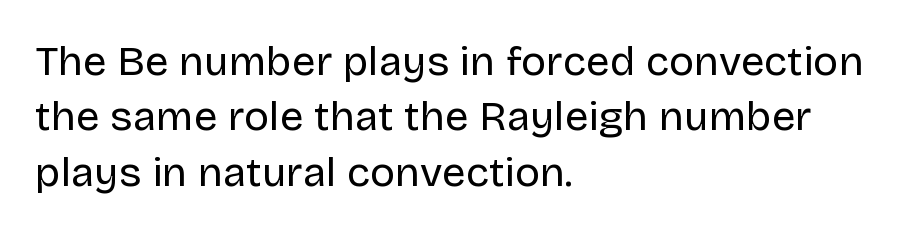
Q: Is the text bold? A: No.
Q: Is the text italic (slanted)? A: No, it is upright.
Q: Is the typeface a serif or a sans-serif typeface? A: Sans-serif.
Q: Is the text underlined? A: No.
Q: How is the paragraph aligned? A: Left-aligned.
Q: Is the spacing between letters normal or unusually wide? A: Normal.
Q: Is the spacing between lines tight, normal or loose? A: Normal.
Q: Width (condensed, normal, or wide)? A: Normal.
Q: Stroke contrast? A: Low.
Q: x-height? A: Large.
Q: Monospaced? A: No.
